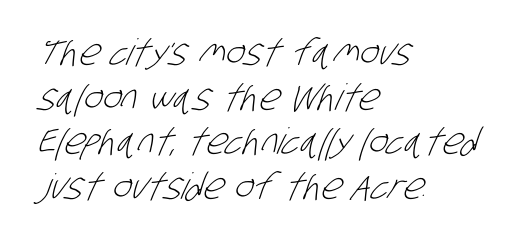
The letters advance in unequal steps, a hallmark of proportional type. Grotesque or geometric, the face here clearly has no serifs. A classic flush-left, rag-right setting is used for this passage. The face looks like a standard text weight, possibly lighter. Honestly, the letter spacing is just normal — you wouldn't notice it.
